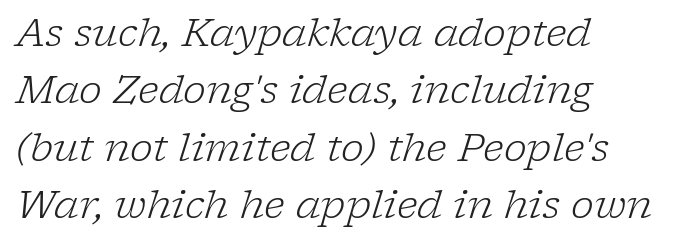
You could not count columns in this text — the font is proportionally spaced. This block has exactly the height ordinary leading produces. You can tell it's italic because the verticals aren't actually vertical. Each row of text sits above clean, open space. The passage is arranged the way most books set body copy — flush left.
